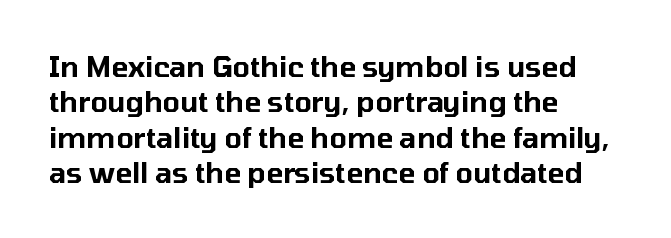
{"serif": "no", "italic": "no", "width": "normal", "stroke_contrast": "low", "x_height": "medium", "monospaced": "no", "underline": "no", "align": "left", "line_spacing": "normal", "line_spacing_ratio": 1.26, "letter_spacing": "normal", "letter_spacing_em": 0.0, "glyph_px": 28}
